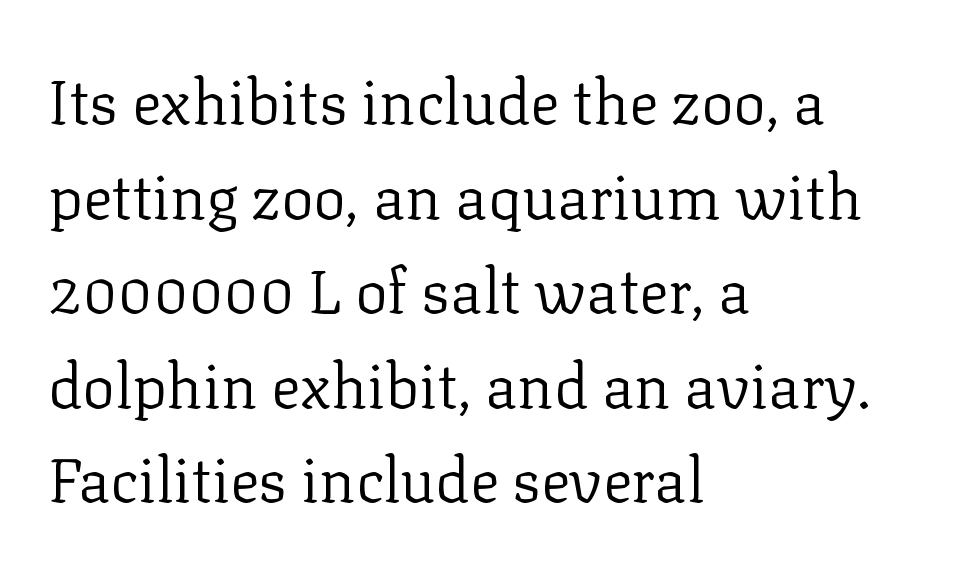
The image shows 61 px regular-weight serif type, upright; set left-aligned, normal line spacing (1.55x), normal letter spacing, not underlined; low stroke contrast and a medium x-height.
